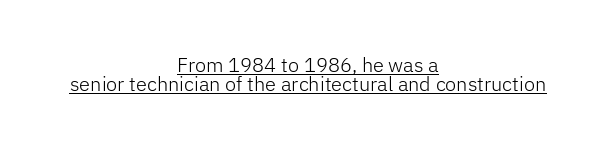
The image shows 20 px text type, upright; set centered, tight line spacing (0.96x), normal letter spacing, underlined.
